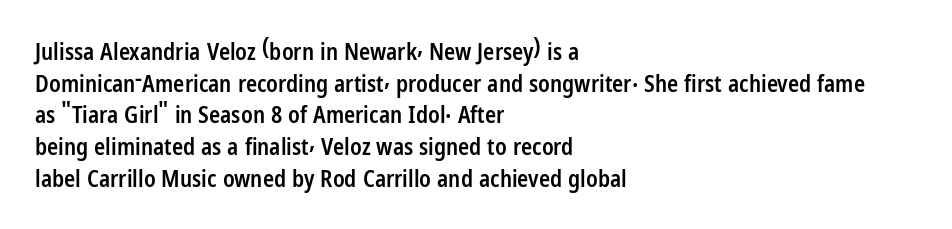
Q: Is the text bold? A: Semi-bold.
Q: Is the text italic (slanted)? A: No, it is upright.
Q: Is the text underlined? A: No.
Q: How is the paragraph aligned? A: Left-aligned.
Q: Is the spacing between letters normal or unusually wide? A: Normal.
Q: Is the spacing between lines tight, normal or loose? A: Normal.
